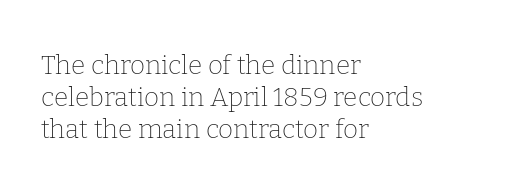
The image shows 26 px text type, upright; set left-aligned, line spacing 1.24x, normal letter spacing, not underlined.
